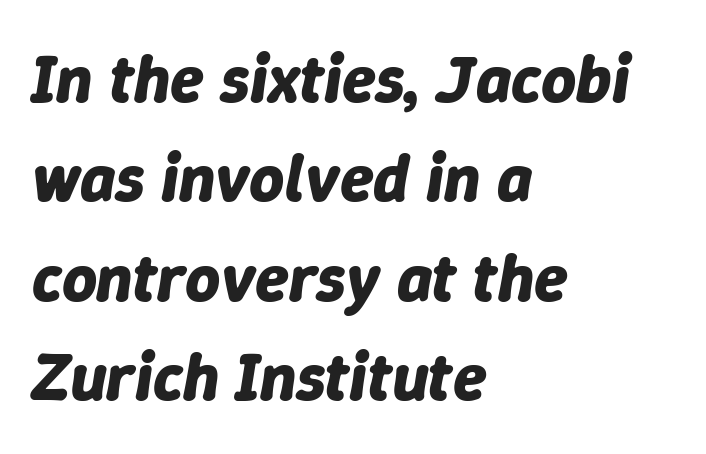
In terms of posture, this sample is oblique. These lines are rendered in a variable-pitch font. The letters sit at their default tracking, neither squeezed nor spread. The letters are bold, with thick, heavy strokes.
